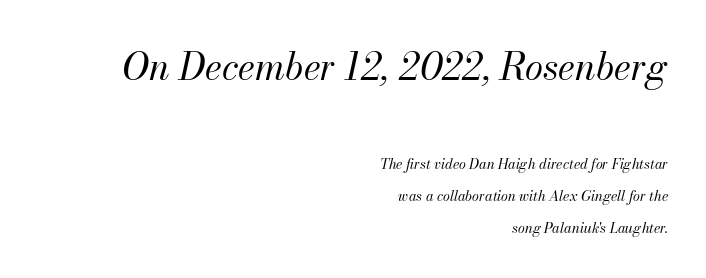
{"italic": "yes", "lean": "right", "slant_degrees": 13, "bold": "no", "weight": "regular", "width": "normal", "stroke_contrast": "medium", "x_height": "small", "monospaced": "no", "underline": "no", "align": "right", "line_spacing": "loose", "line_spacing_ratio": 2.3, "letter_spacing": "normal", "letter_spacing_em": 0.0, "larger_block": "first", "size_ratio": 2.64, "glyph_px": 37}
